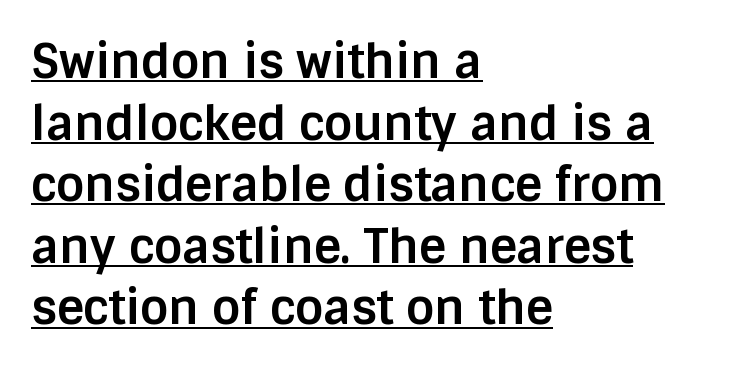
This rendering features underlined lettering. Here the glyphs are tracked normally, forming tight word shapes. Varying glyph widths throughout — classic text-font behaviour. You can tell it's not italic because the verticals are truly vertical.
